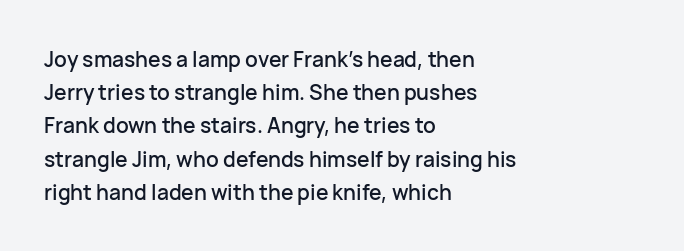
{"italic": "no", "underline": "no", "align": "left", "line_spacing": "normal", "line_spacing_ratio": 1.58, "letter_spacing": "normal", "letter_spacing_em": 0.0, "glyph_px": 21}
